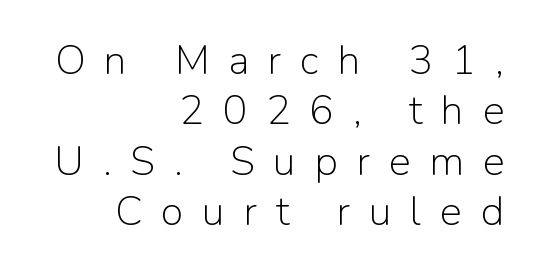
The image shows 41 px light sans-serif type, upright; set right-aligned, line spacing 1.23x, unusually wide letter spacing (+0.46 em), not underlined; low stroke contrast and a medium x-height.
